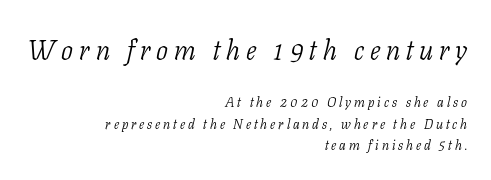
The image shows 28 px light, condensed serif type, italic (leaning right); set right-aligned, normal line spacing (1.53x), unusually wide letter spacing (+0.21 em), not underlined; the first (top) block is 2.0x larger; low stroke contrast and a medium x-height.
